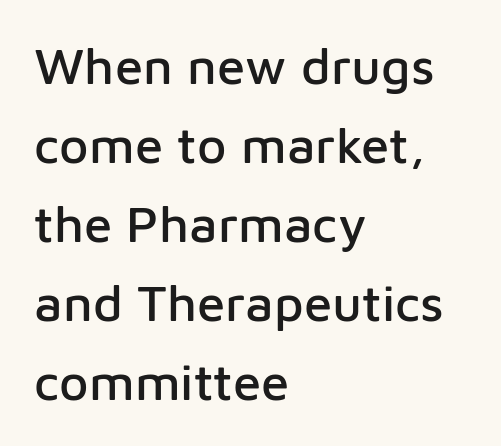
Q: Is the text italic (slanted)? A: No, it is upright.
Q: Is the typeface a serif or a sans-serif typeface? A: Sans-serif.
Q: Is the text underlined? A: No.
Q: How is the paragraph aligned? A: Left-aligned.
Q: Is the spacing between letters normal or unusually wide? A: Normal.
Q: Is the spacing between lines tight, normal or loose? A: Normal.
Q: Width (condensed, normal, or wide)? A: Normal.
Q: Stroke contrast? A: Low.
Q: x-height? A: Medium.
Q: Monospaced? A: No.
